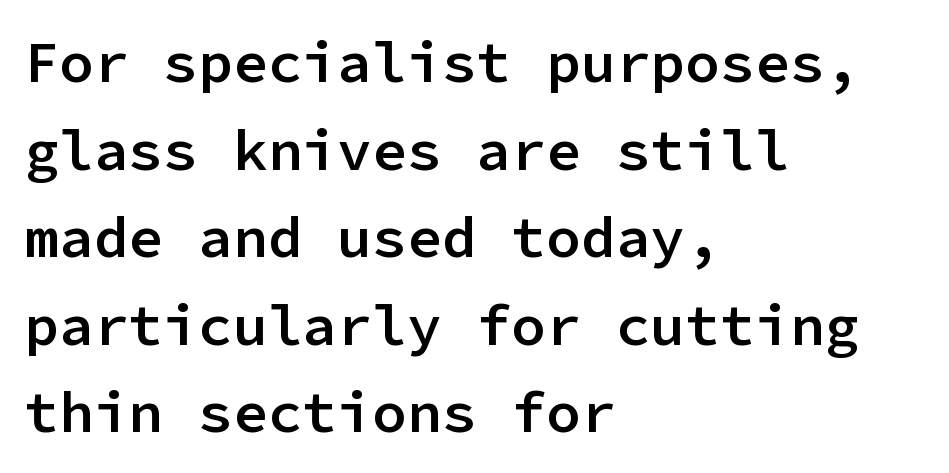
{"serif": "no", "italic": "no", "bold": "semi", "weight": "semibold", "width": "normal", "stroke_contrast": "low", "x_height": "medium", "monospaced": "yes", "underline": "no", "align": "left", "line_spacing": "normal", "line_spacing_ratio": 1.51, "letter_spacing": "normal", "letter_spacing_em": 0.0, "glyph_px": 58}
